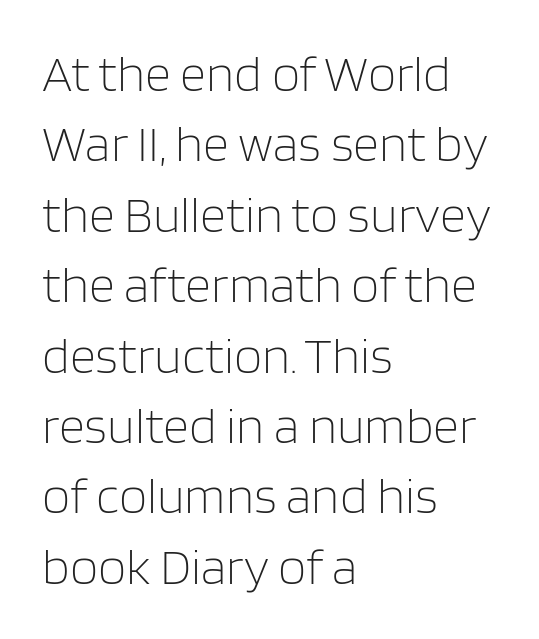
The image shows 51 px light sans-serif type, upright; set left-aligned, normal line spacing (1.38x), normal letter spacing, not underlined; low stroke contrast and a large x-height.
